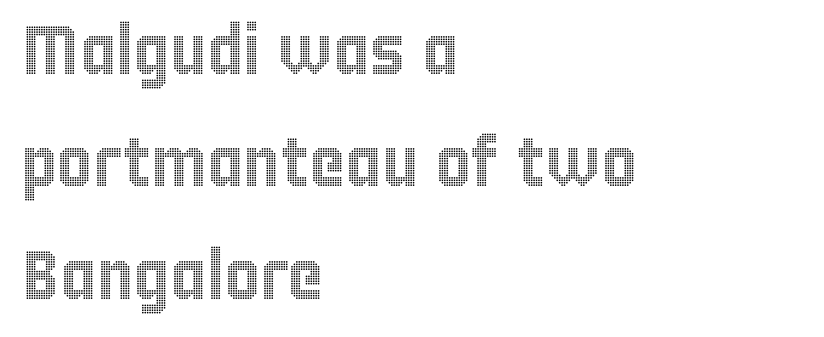
{"italic": "no", "width": "condensed", "x_height": "large", "monospaced": "no", "underline": "no", "align": "left", "line_spacing": "normal", "line_spacing_ratio": 1.63, "letter_spacing": "normal", "letter_spacing_em": 0.0, "glyph_px": 69}
